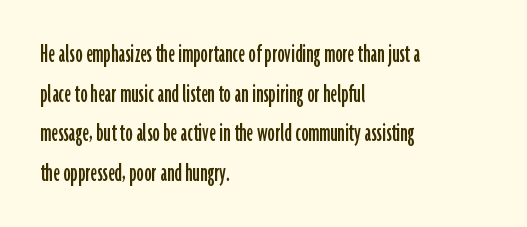
Look at the tracking — it's just the regular setting, nothing added. The zone under the glyphs is completely vacant. These lines sit exactly where default settings would place them. The rendering uses natural spacing where letterforms have individual widths.
